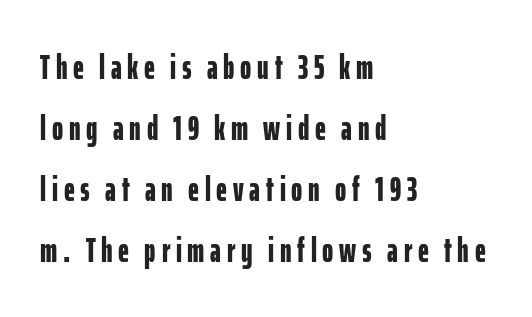
Short and long lines alike share a common starting point at left. The specimen reads as upright at a glance. Glance below the letters and you will spot only blank space. These lines are composed in type without serifs. You'd pick this weight for a headline — it's a proper bold.
